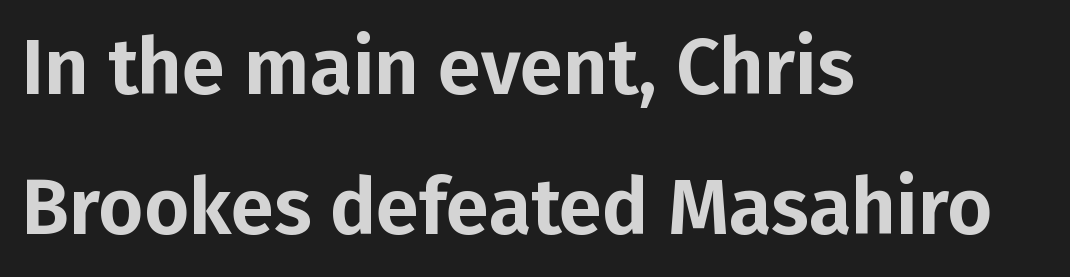
Q: Is the text italic (slanted)? A: No, it is upright.
Q: Is the typeface a serif or a sans-serif typeface? A: Sans-serif.
Q: Is the text underlined? A: No.
Q: How is the paragraph aligned? A: Left-aligned.
Q: Is the spacing between letters normal or unusually wide? A: Normal.
Q: Width (condensed, normal, or wide)? A: Normal.
Q: Stroke contrast? A: Low.
Q: x-height? A: Medium.
Q: Monospaced? A: No.
